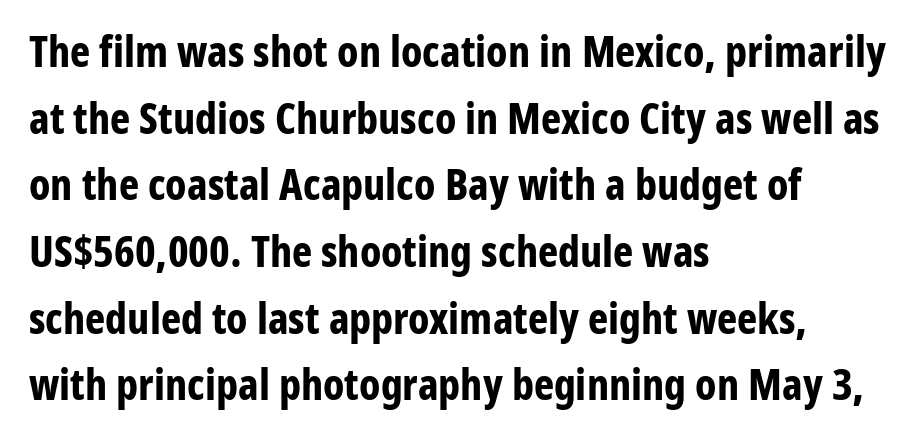
The image shows 43 px bold, condensed sans-serif type, upright; set left-aligned, normal line spacing (1.55x), normal letter spacing, not underlined; low stroke contrast and a medium x-height.
